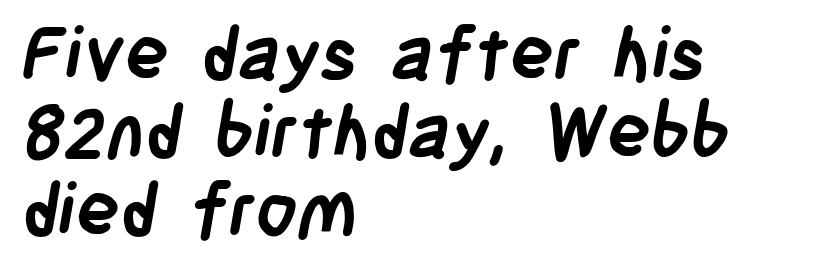
The image shows 73 px semibold, condensed sans-serif type; set left-aligned, tight line spacing (1.07x), normal letter spacing, not underlined; low stroke contrast and a large x-height.
